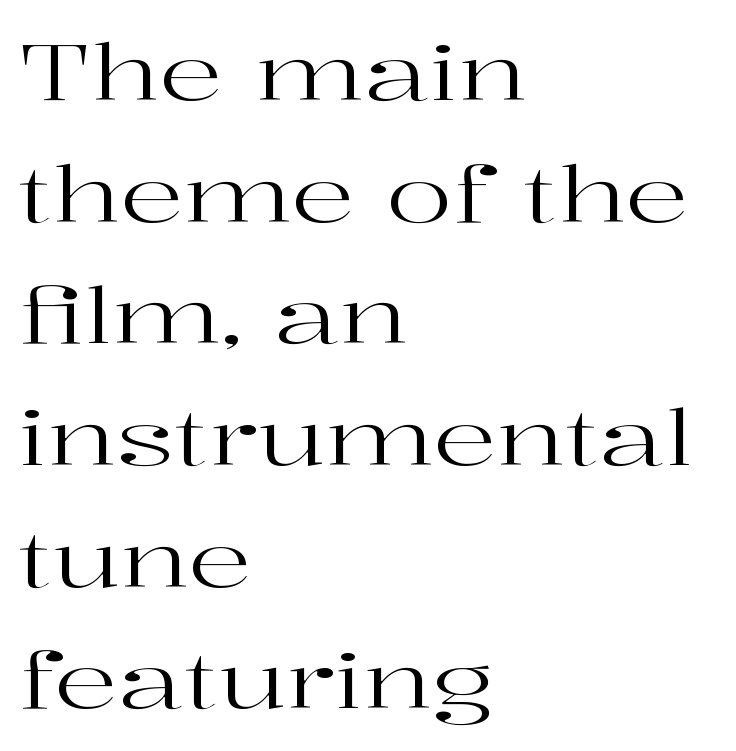
{"serif": "yes", "italic": "no", "bold": "no", "weight": "regular", "width": "wide", "stroke_contrast": "high", "x_height": "medium", "monospaced": "no", "underline": "no", "align": "left", "line_spacing": "normal", "line_spacing_ratio": 1.56, "letter_spacing": "normal", "letter_spacing_em": 0.0, "glyph_px": 78}
